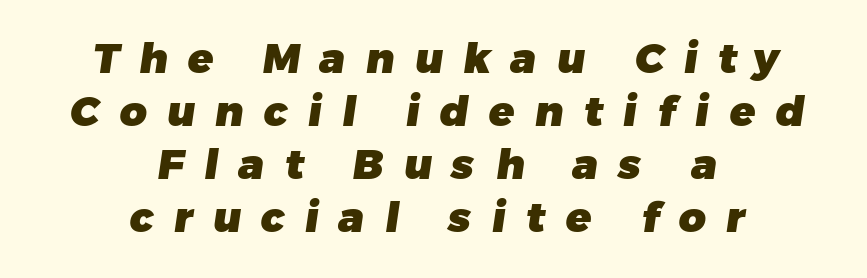
Q: Is the text bold? A: Yes.
Q: Is the typeface a serif or a sans-serif typeface? A: Sans-serif.
Q: Is the text underlined? A: No.
Q: How is the paragraph aligned? A: Centered.
Q: Is the spacing between letters normal or unusually wide? A: Unusually wide.
Q: Is the spacing between lines tight, normal or loose? A: Normal.
Q: Width (condensed, normal, or wide)? A: Normal.
Q: Stroke contrast? A: Low.
Q: x-height? A: Medium.
Q: Monospaced? A: No.
